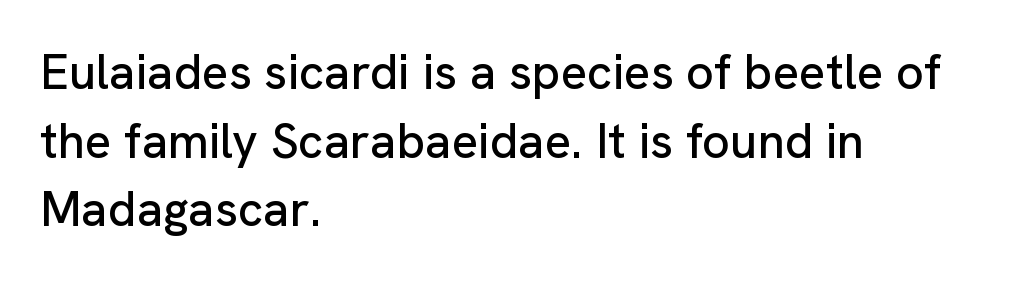
The type family on display is of the sans-serif kind. This sample has the flowing, uneven cadence of proportional lettering. The passage shown stacks its lines at a standard gap. Does the lettering tilt? It doesn't — this is upright. There is no visible air inserted between adjacent glyphs. Letters rest on an invisible, unmarked baseline.
